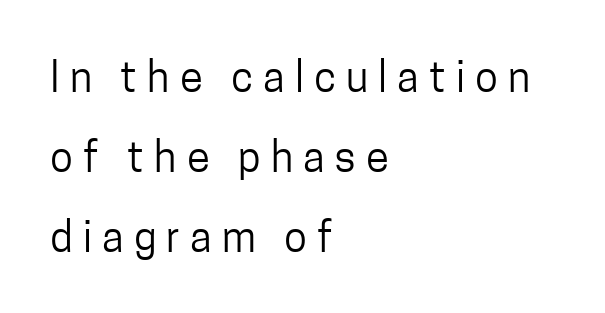
The image shows 42 px regular-weight, condensed sans-serif type, upright; set left-aligned, loose line spacing (1.9x), unusually wide letter spacing (+0.24 em), not underlined; low stroke contrast and a medium x-height.
